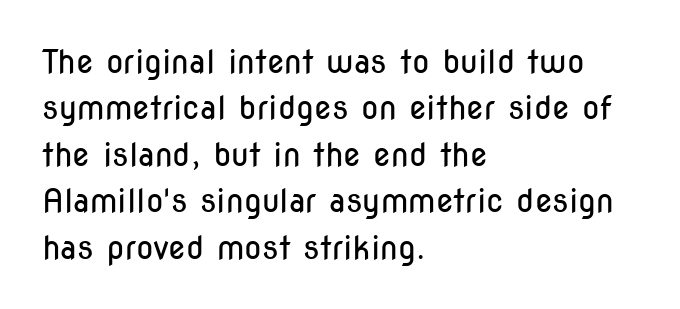
Q: Is the text bold? A: No.
Q: Is the text italic (slanted)? A: No, it is upright.
Q: Is the typeface a serif or a sans-serif typeface? A: Sans-serif.
Q: Is the text underlined? A: No.
Q: How is the paragraph aligned? A: Left-aligned.
Q: Is the spacing between letters normal or unusually wide? A: Normal.
Q: Is the spacing between lines tight, normal or loose? A: Normal.
Q: Width (condensed, normal, or wide)? A: Condensed.
Q: Stroke contrast? A: Low.
Q: x-height? A: Medium.
Q: Monospaced? A: No.
